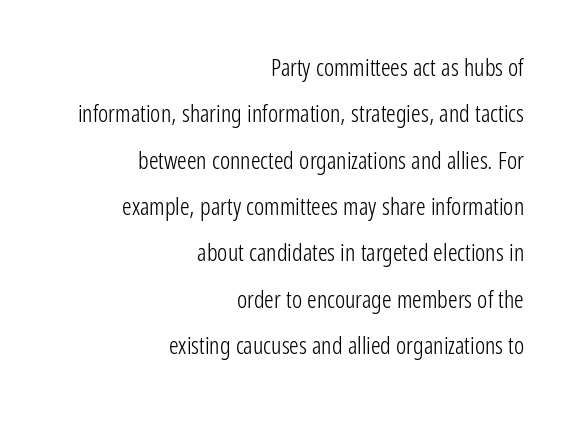
Alignment: flush right. Notice how the stems are strictly vertical — no italics here. The block of text is sparse from top to bottom, with ample space between rows. In terms of letterspacing, this is plain default setting.
